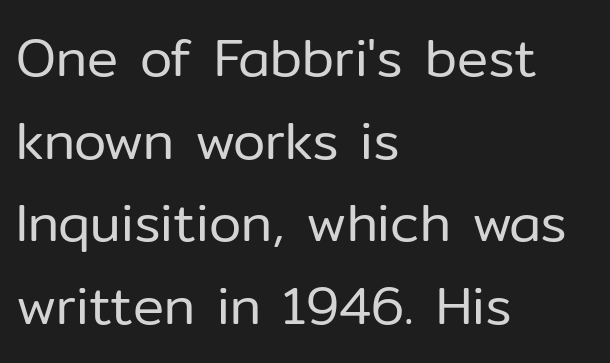
Looks like regular typesetting: each glyph gets only the width it needs. Does the leading feel generous? No, just average. Nothing unusual about the tracking: characters are spaced as the font intends. Rule under the text: the space is simply empty. The typeface chosen for these lines omits serifs.
